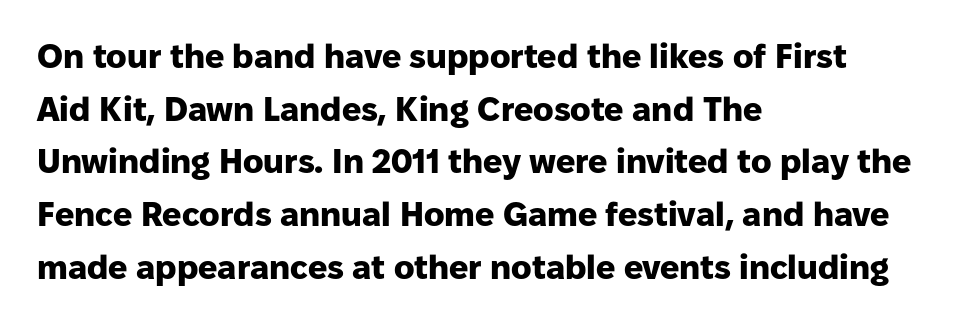
Q: Is the text bold? A: Yes.
Q: Is the text italic (slanted)? A: No, it is upright.
Q: Is the typeface a serif or a sans-serif typeface? A: Sans-serif.
Q: Is the text underlined? A: No.
Q: How is the paragraph aligned? A: Left-aligned.
Q: Is the spacing between letters normal or unusually wide? A: Normal.
Q: Is the spacing between lines tight, normal or loose? A: Normal.
Q: Width (condensed, normal, or wide)? A: Normal.
Q: Stroke contrast? A: Low.
Q: x-height? A: Medium.
Q: Monospaced? A: No.
